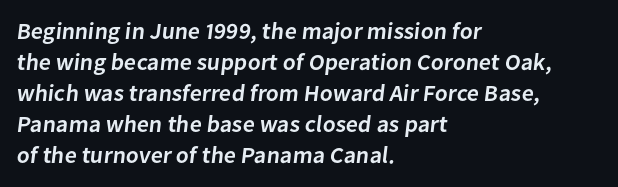
You could call the tracking neutral — neither tight nor loose. The baseline area is clear. Vertical spacing — default. These lines carry some extra weight — a demibold, not a full bold.
